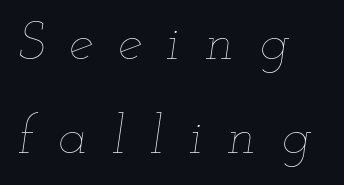
Reading down the block, your eye returns to a fixed left position each line. Students, note that the glyphs here are deliberately spaced far apart. A light-to-regular cut is what we see here. The face used here is proportionally spaced, like ordinary book or web type. Underlining? Definitely not there. Style check: oblique.
